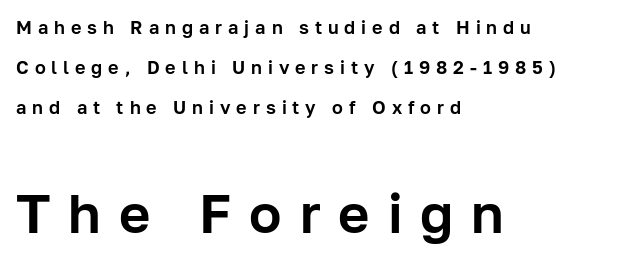
{"serif": "no", "italic": "no", "width": "normal", "stroke_contrast": "low", "x_height": "medium", "monospaced": "no", "underline": "no", "align": "left", "line_spacing": "loose", "line_spacing_ratio": 2.23, "letter_spacing": "wide", "letter_spacing_em": 0.33, "larger_block": "second", "size_ratio": 3.0, "glyph_px": 54}
